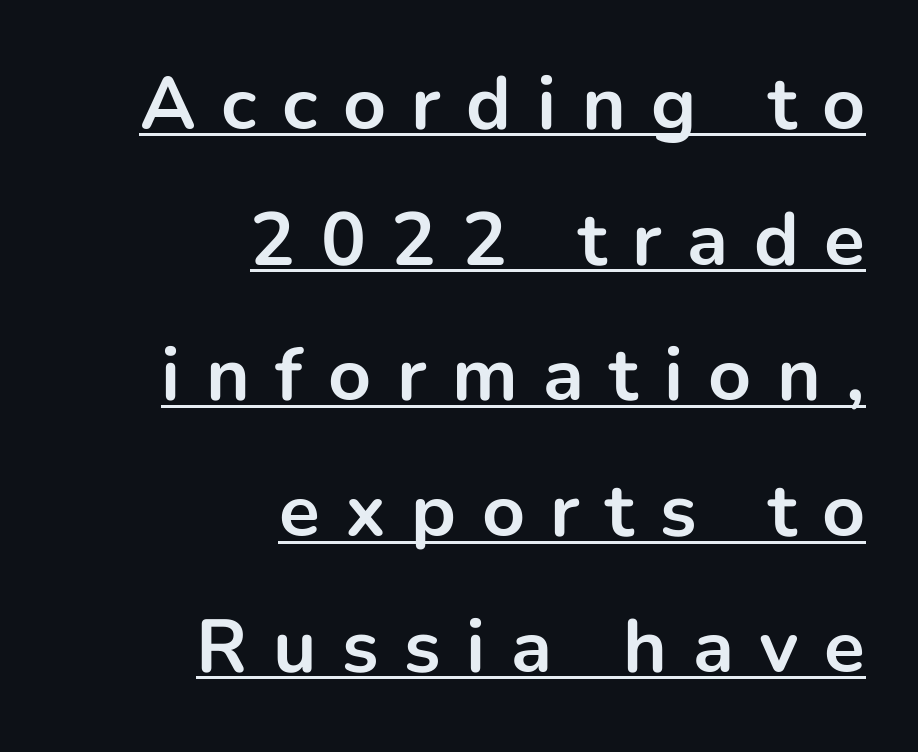
{"serif": "no", "italic": "no", "bold": "yes", "weight": "bold", "width": "normal", "stroke_contrast": "low", "x_height": "medium", "monospaced": "no", "underline": "yes", "align": "right", "line_spacing_ratio": 1.81, "letter_spacing": "wide", "letter_spacing_em": 0.34, "glyph_px": 75}
